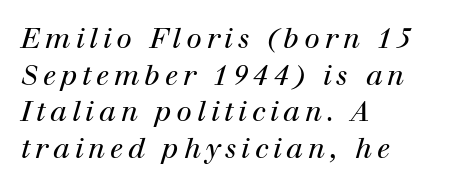
The image shows 28 px regular-weight serif type, italic (leaning right); set left-aligned, normal line spacing (1.31x), not underlined; high stroke contrast and a medium x-height.
